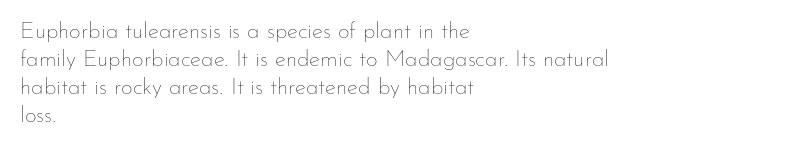
Every stem runs plumb, perpendicular to the baseline. Layout note: lines flush left. Decoration check: the copy has no underline. Short note: letters normally spaced.
